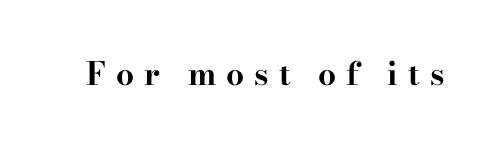
Q: Is the text bold? A: Yes.
Q: Is the text italic (slanted)? A: No, it is upright.
Q: Is the typeface a serif or a sans-serif typeface? A: Serif.
Q: Is the text underlined? A: No.
Q: Is the spacing between letters normal or unusually wide? A: Unusually wide.
Q: Width (condensed, normal, or wide)? A: Wide.
Q: Stroke contrast? A: High.
Q: x-height? A: Small.
Q: Monospaced? A: No.
